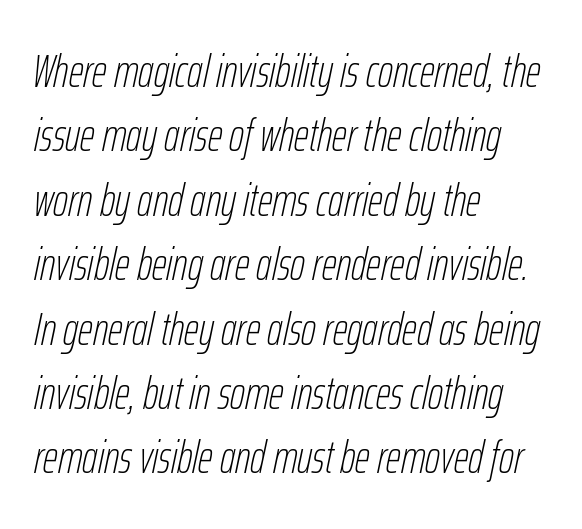
The image shows 46 px thin, condensed type, italic (leaning right); set left-aligned, normal line spacing (1.4x), normal letter spacing, not underlined; low stroke contrast and a medium x-height.
